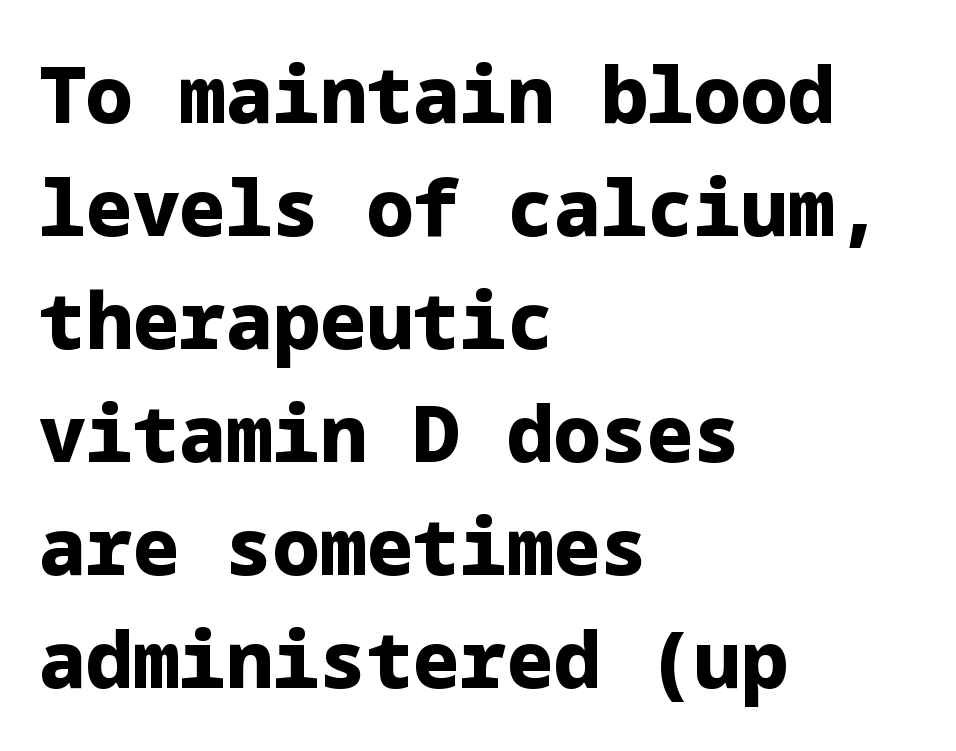
{"serif": "no", "italic": "no", "bold": "yes", "weight": "heavy", "width": "normal", "stroke_contrast": "low", "x_height": "medium", "underline": "no", "align": "left", "line_spacing": "normal", "line_spacing_ratio": 1.45, "letter_spacing": "normal", "letter_spacing_em": 0.0, "glyph_px": 78}
